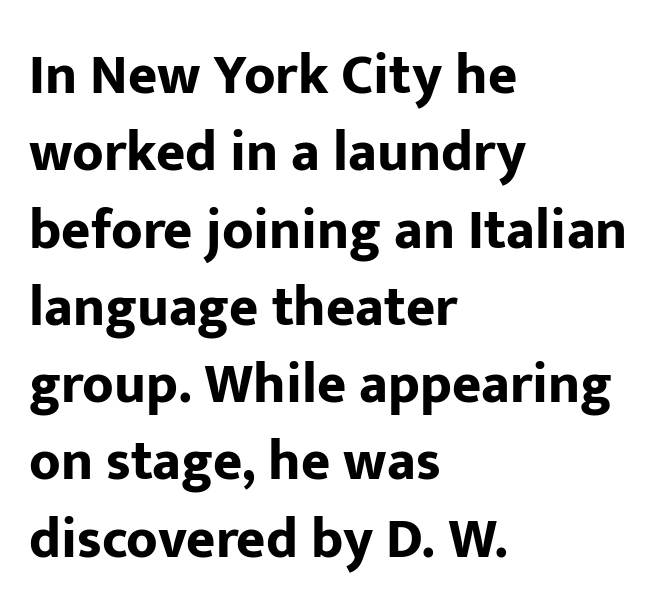
{"serif": "no", "italic": "no", "bold": "yes", "weight": "bold", "width": "normal", "stroke_contrast": "low", "x_height": "medium", "monospaced": "no", "underline": "no", "align": "left", "line_spacing": "normal", "line_spacing_ratio": 1.38, "letter_spacing": "normal", "letter_spacing_em": 0.0, "glyph_px": 56}
